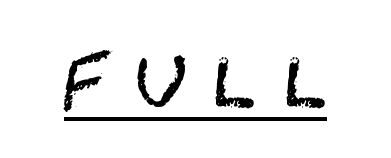
Q: Is the text bold? A: No.
Q: Is the text italic (slanted)? A: No, it is upright.
Q: Is the typeface a serif or a sans-serif typeface? A: Sans-serif.
Q: Is the text underlined? A: Yes.
Q: Is the spacing between letters normal or unusually wide? A: Unusually wide.
Q: Width (condensed, normal, or wide)? A: Condensed.
Q: Stroke contrast? A: Medium.
Q: x-height? A: Large.
